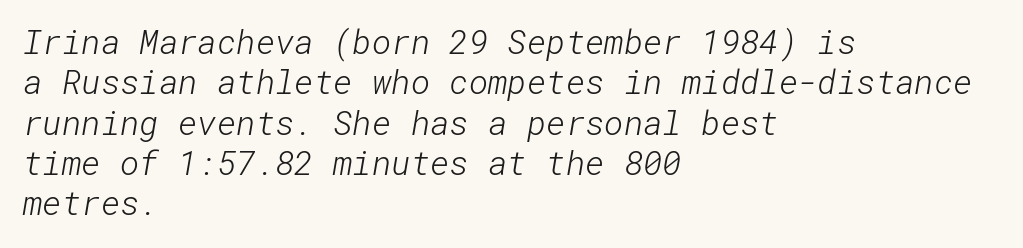
{"serif": "no", "bold": "no", "weight": "light", "width": "normal", "stroke_contrast": "low", "x_height": "medium", "underline": "no", "align": "left", "line_spacing_ratio": 1.22, "letter_spacing": "normal", "letter_spacing_em": 0.0, "glyph_px": 33}
